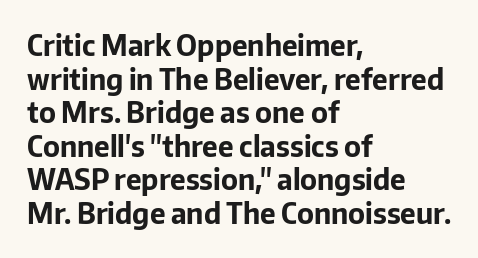
{"serif": "no", "italic": "no", "bold": "yes", "weight": "bold", "width": "normal", "stroke_contrast": "low", "x_height": "medium", "monospaced": "no", "underline": "no", "align": "left", "line_spacing_ratio": 1.2, "letter_spacing": "normal", "letter_spacing_em": 0.0, "glyph_px": 28}
